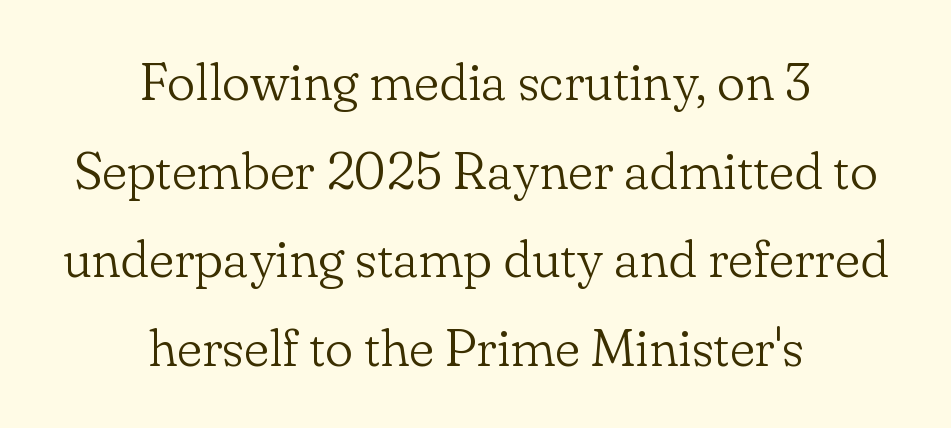
The image shows 53 px light serif type, upright; set centered, normal line spacing (1.67x), normal letter spacing, not underlined; low stroke contrast and a small x-height.
